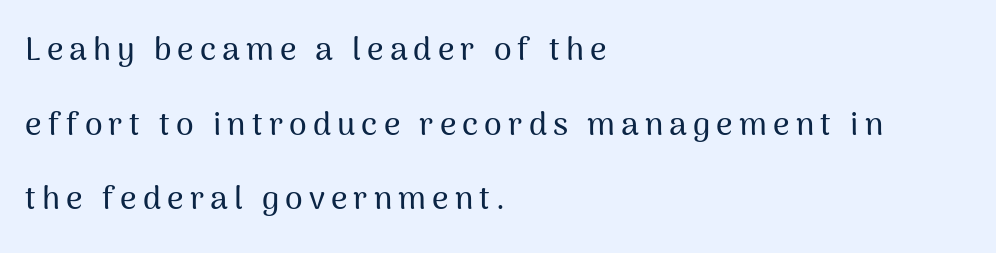
Letters rest on an invisible, unmarked baseline. Leading: increased. The lines in this sample share a left origin and differ only in where they stop. Proportional: the letters do not fall into vertical columns. The font family rendered here belongs to the sans-serif group.
